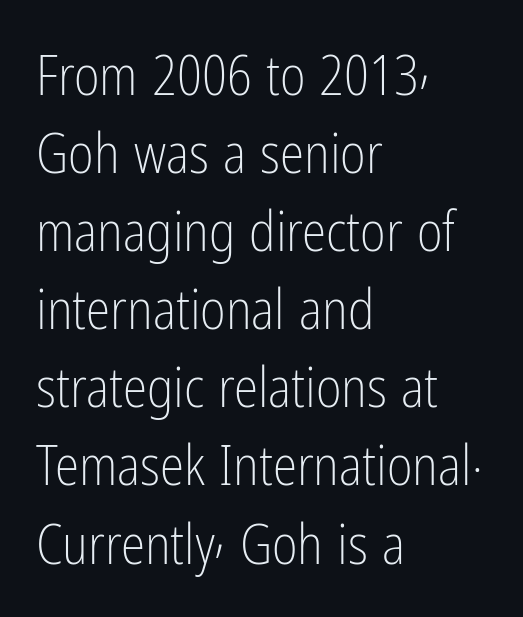
Q: Is the text bold? A: No.
Q: Is the text italic (slanted)? A: No, it is upright.
Q: Is the typeface a serif or a sans-serif typeface? A: Sans-serif.
Q: Is the text underlined? A: No.
Q: How is the paragraph aligned? A: Left-aligned.
Q: Is the spacing between letters normal or unusually wide? A: Normal.
Q: Is the spacing between lines tight, normal or loose? A: Normal.
Q: Width (condensed, normal, or wide)? A: Condensed.
Q: Stroke contrast? A: Low.
Q: x-height? A: Medium.
Q: Monospaced? A: No.
